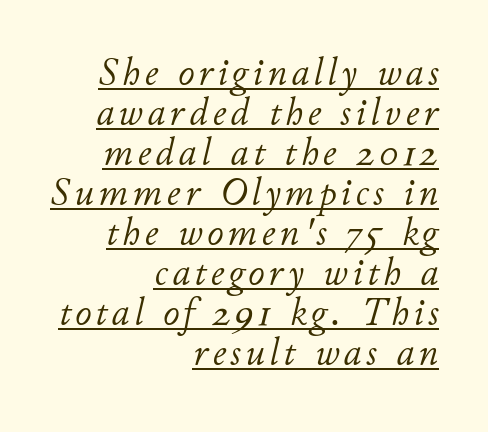
Q: Is the text bold? A: No.
Q: Is the text italic (slanted)? A: Yes, it leans right by about 11 degrees.
Q: Is the text underlined? A: Yes.
Q: How is the paragraph aligned? A: Right-aligned.
Q: Is the spacing between lines tight, normal or loose? A: Tight.
Q: Width (condensed, normal, or wide)? A: Normal.
Q: Stroke contrast? A: Low.
Q: x-height? A: Small.
Q: Monospaced? A: No.
